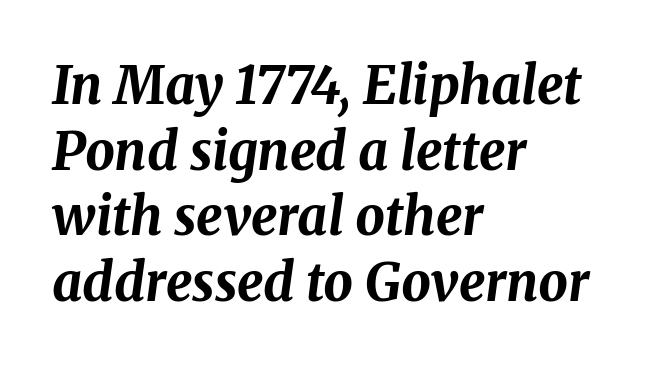
Q: Is the text bold? A: Yes.
Q: Is the text italic (slanted)? A: Yes, it leans right by about 8 degrees.
Q: Is the text underlined? A: No.
Q: How is the paragraph aligned? A: Left-aligned.
Q: Is the spacing between letters normal or unusually wide? A: Normal.
Q: Is the spacing between lines tight, normal or loose? A: Normal.
Q: Width (condensed, normal, or wide)? A: Normal.
Q: Stroke contrast? A: Medium.
Q: x-height? A: Medium.
Q: Monospaced? A: No.
